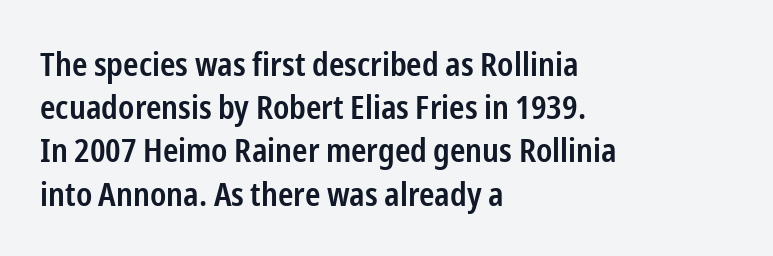
The image shows 33 px semibold, condensed sans-serif type, upright; set left-aligned, normal line spacing (1.31x), normal letter spacing, not underlined; low stroke contrast and a medium x-height.
